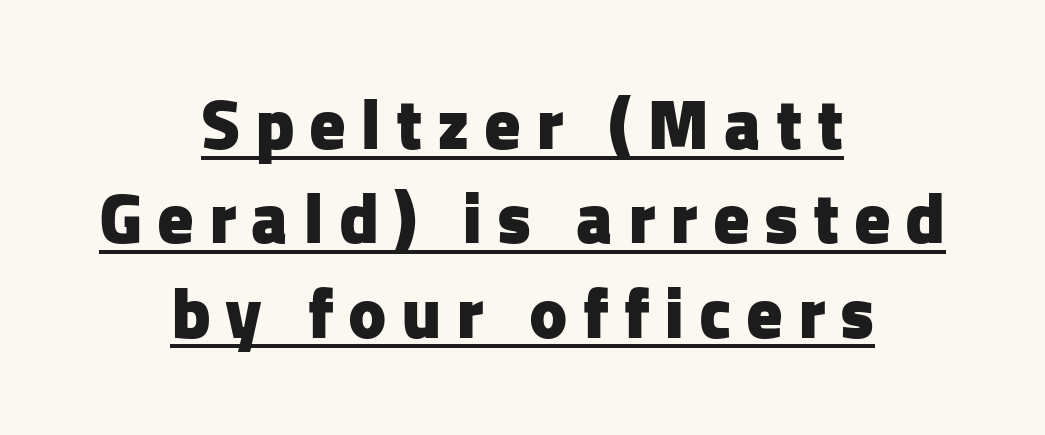
Short note: letters widely spaced. The setting favours the middle, as headings and verse often do. Type style note: lacks serifs. Each glyph is drawn with heavy, bold strokes. Italic: no, the glyphs are upright roman.
